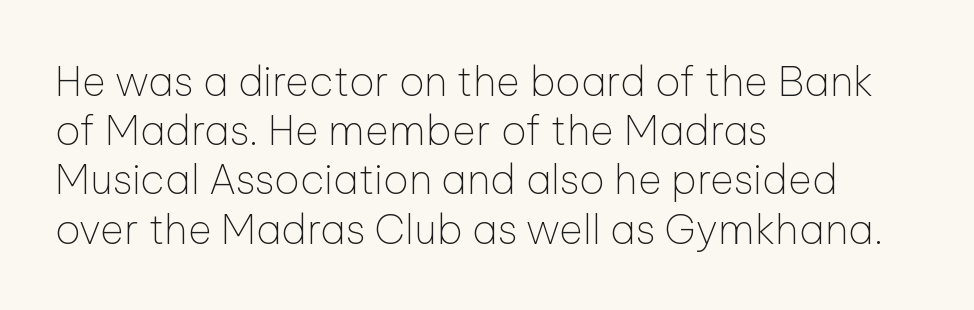
{"serif": "no", "italic": "no", "bold": "no", "weight": "thin", "width": "normal", "stroke_contrast": "low", "x_height": "medium", "monospaced": "no", "underline": "no", "align": "left", "line_spacing_ratio": 1.2, "letter_spacing": "normal", "letter_spacing_em": 0.0, "glyph_px": 41}
